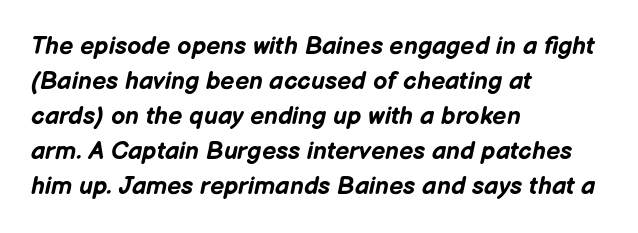
The image shows 25 px bold type, italic (leaning right); set left-aligned, normal line spacing (1.4x), normal letter spacing, not underlined.
